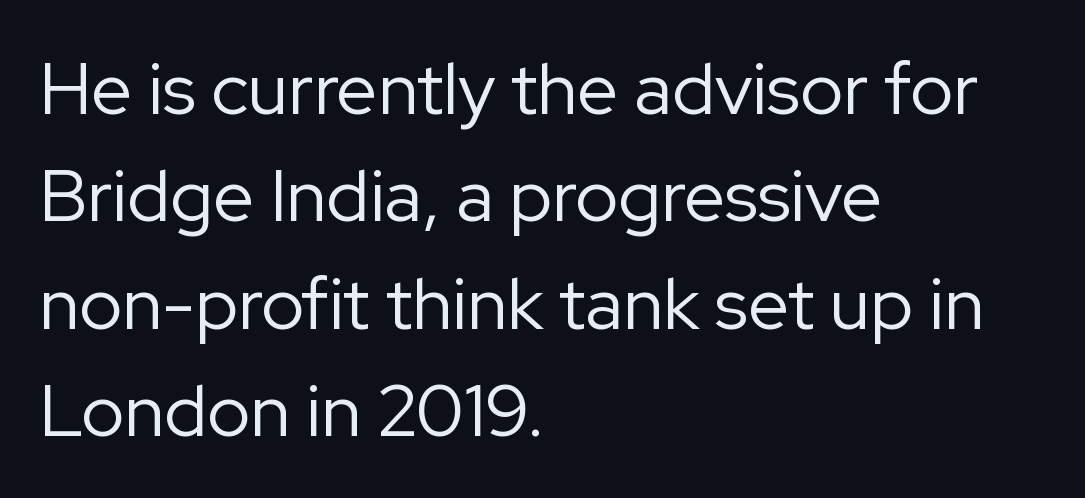
Nope, no serifs anywhere on these letters. The letters advance in unequal steps, a hallmark of proportional type. Letters have the restrained weight of plain body copy at most. The baseline area is clear.
